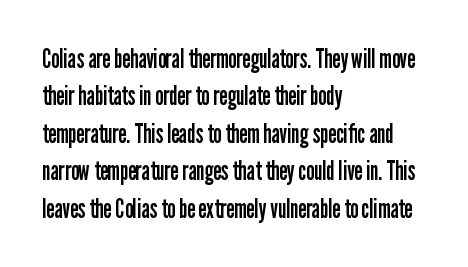
Is the letter spacing exaggerated? No — it looks like the ordinary default. This block has exactly the height ordinary leading produces. This is the regular roman posture of the typeface. Weight: not bold — regular or lighter.
